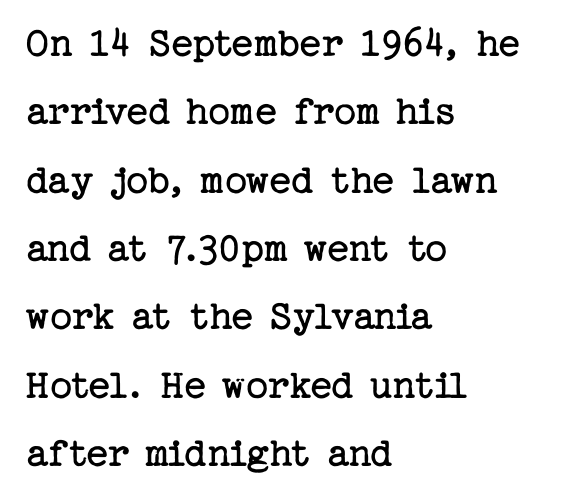
{"serif": "yes", "italic": "no", "bold": "no", "weight": "regular", "width": "normal", "stroke_contrast": "low", "x_height": "medium", "underline": "no", "align": "left", "line_spacing": "normal", "line_spacing_ratio": 1.59, "letter_spacing": "normal", "letter_spacing_em": 0.0, "glyph_px": 43}
